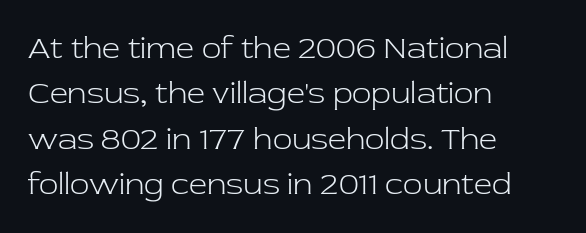
Q: Is the text bold? A: No.
Q: Is the text italic (slanted)? A: No, it is upright.
Q: Is the typeface a serif or a sans-serif typeface? A: Serif.
Q: Is the text underlined? A: No.
Q: How is the paragraph aligned? A: Left-aligned.
Q: Is the spacing between letters normal or unusually wide? A: Normal.
Q: Is the spacing between lines tight, normal or loose? A: Normal.
Q: Width (condensed, normal, or wide)? A: Normal.
Q: Stroke contrast? A: Low.
Q: x-height? A: Medium.
Q: Monospaced? A: No.
